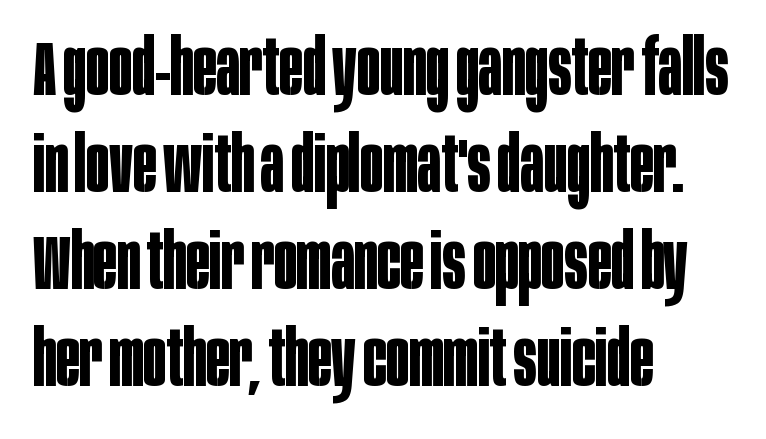
The image shows 77 px bold, condensed sans-serif type, upright; set left-aligned, normal line spacing (1.26x), normal letter spacing, not underlined; low stroke contrast and a large x-height.
